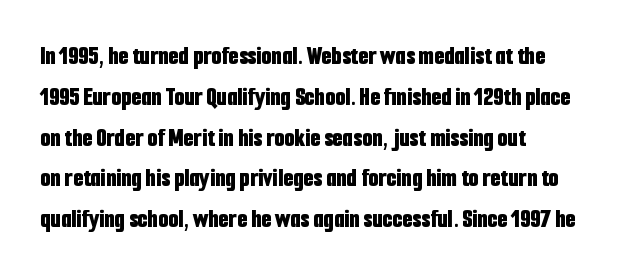
{"italic": "no", "bold": "yes", "underline": "no", "align": "left", "line_spacing": "normal", "line_spacing_ratio": 1.57, "letter_spacing": "normal", "letter_spacing_em": 0.0, "glyph_px": 26}
